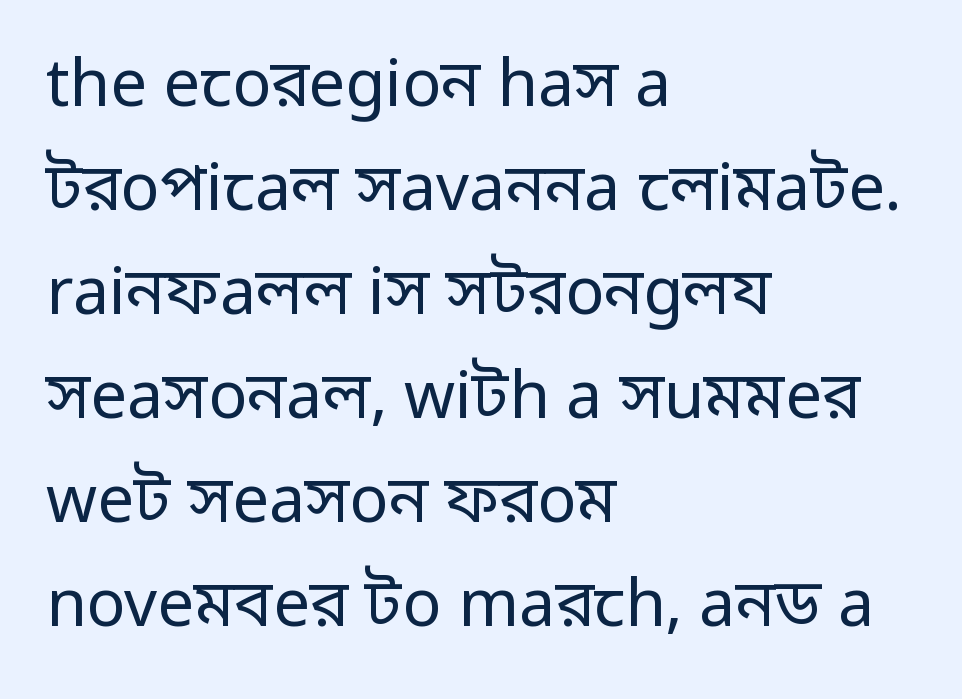
{"serif": "no", "italic": "no", "bold": "no", "weight": "regular", "width": "normal", "stroke_contrast": "low", "x_height": "medium", "monospaced": "no", "underline": "no", "align": "left", "line_spacing": "normal", "line_spacing_ratio": 1.6, "letter_spacing": "normal", "letter_spacing_em": 0.0, "glyph_px": 65}
